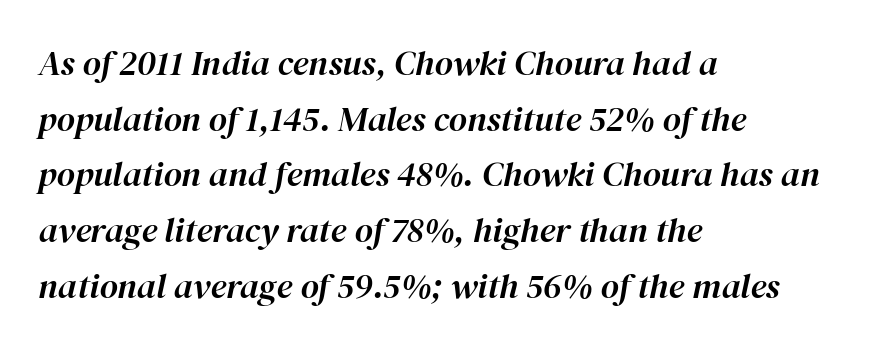
{"italic": "yes", "lean": "right", "slant_degrees": 12, "width": "normal", "stroke_contrast": "high", "x_height": "medium", "monospaced": "no", "underline": "no", "align": "left", "line_spacing": "normal", "line_spacing_ratio": 1.59, "letter_spacing": "normal", "letter_spacing_em": 0.0, "glyph_px": 35}
